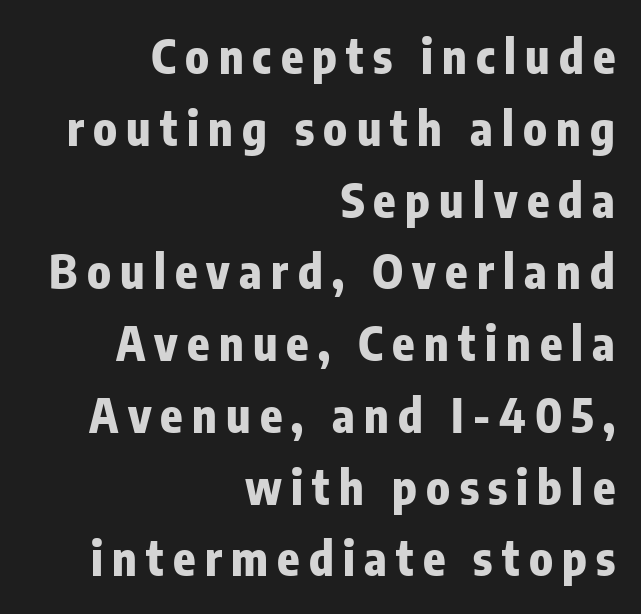
Q: Is the text bold? A: Yes.
Q: Is the text italic (slanted)? A: No, it is upright.
Q: Is the typeface a serif or a sans-serif typeface? A: Sans-serif.
Q: Is the text underlined? A: No.
Q: How is the paragraph aligned? A: Right-aligned.
Q: Is the spacing between letters normal or unusually wide? A: Unusually wide.
Q: Is the spacing between lines tight, normal or loose? A: Normal.
Q: Width (condensed, normal, or wide)? A: Condensed.
Q: Stroke contrast? A: Low.
Q: x-height? A: Medium.
Q: Monospaced? A: No.
